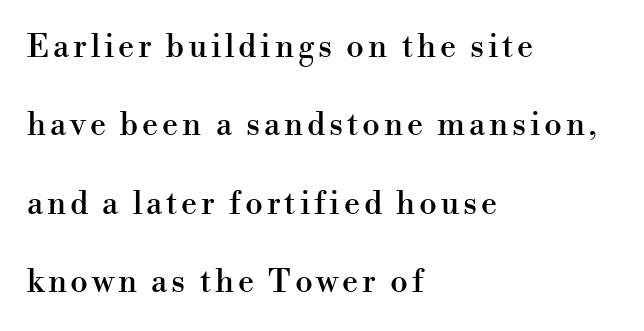
Honestly, the rows look like they've been pulled way apart. Style check: upright. Unlike a clean sans, this face finishes its strokes with serifs. You could not count columns in this text — the font is proportionally spaced. The glyphs are unaccompanied by any horizontal stroke below them.
